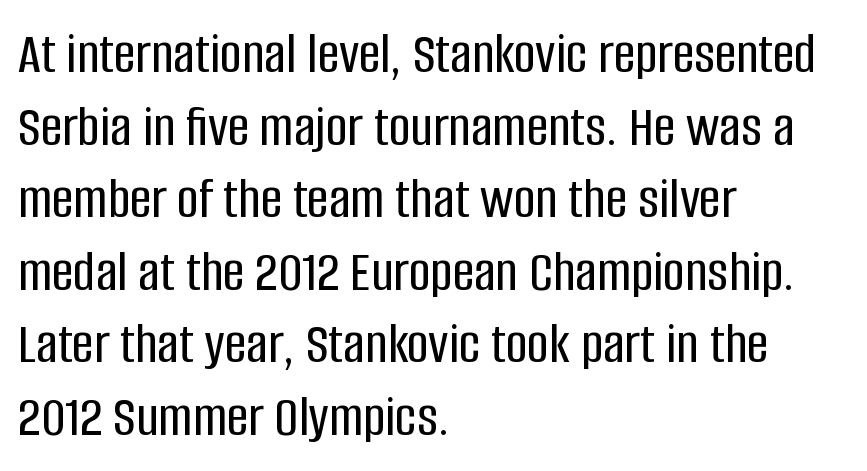
The lines in this sample share a left origin and differ only in where they stop. Here the designer chose a conventional face with non-uniform glyph widths. The characters display no serif detailing; their extremities are plain. The letters stand straight up with perfectly vertical stems. Type without underlining. Spacing between characters is what you'd get straight out of the box.
